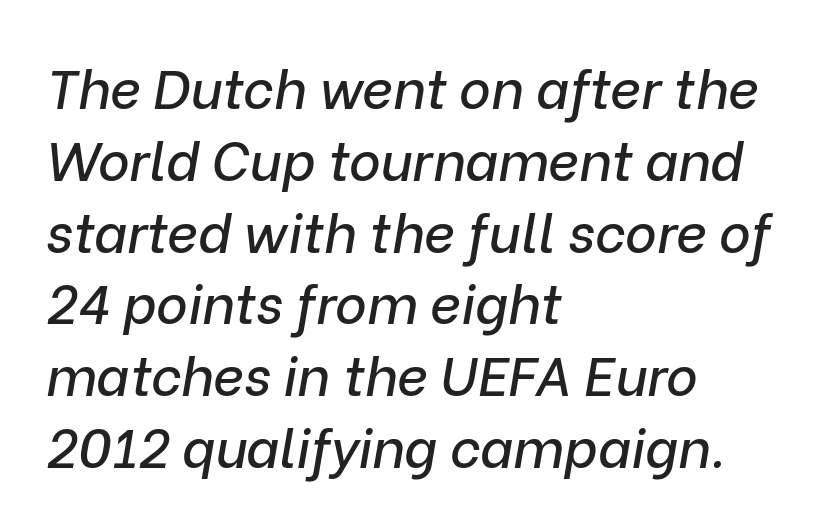
Q: Is the text italic (slanted)? A: Yes, it leans right by about 9 degrees.
Q: Is the text underlined? A: No.
Q: How is the paragraph aligned? A: Left-aligned.
Q: Is the spacing between letters normal or unusually wide? A: Normal.
Q: Is the spacing between lines tight, normal or loose? A: Normal.
Q: Width (condensed, normal, or wide)? A: Normal.
Q: Stroke contrast? A: Low.
Q: x-height? A: Medium.
Q: Monospaced? A: No.
